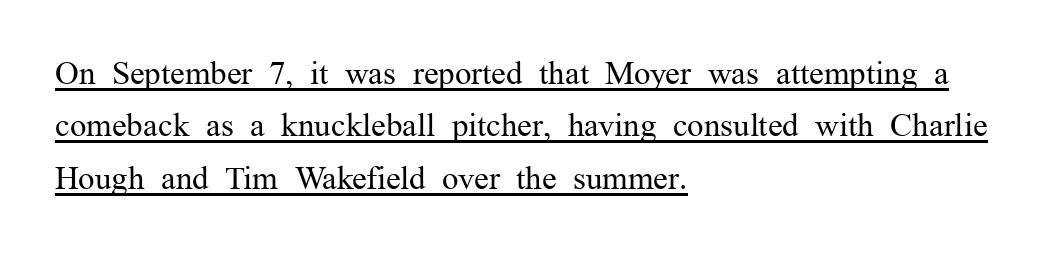
In CSS terms this would be text-align: left. Quick note: underline on. Inter-character spacing is left at the font's built-in metrics. Serif or sans? Serif — the stroke terminals have little feet.
